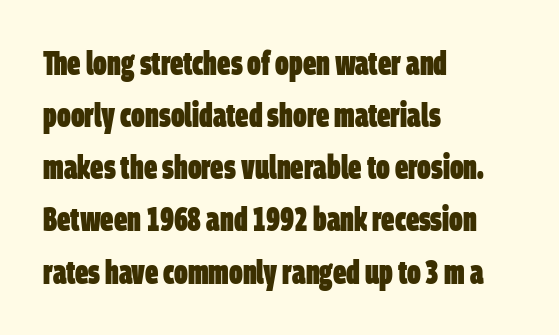
The image shows 33 px heavy, condensed sans-serif type; set left-aligned, normal line spacing (1.58x), normal letter spacing, not underlined; low stroke contrast and a large x-height.
